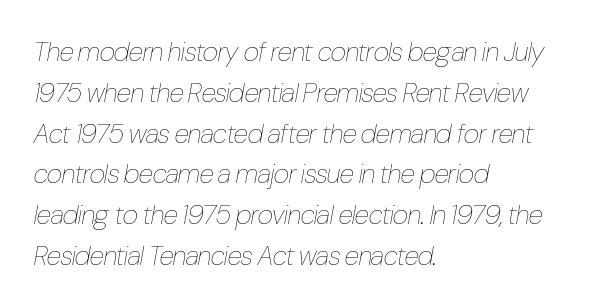
The image shows 27 px text type, italic (leaning right); set left-aligned, normal line spacing (1.51x), normal letter spacing, not underlined.
